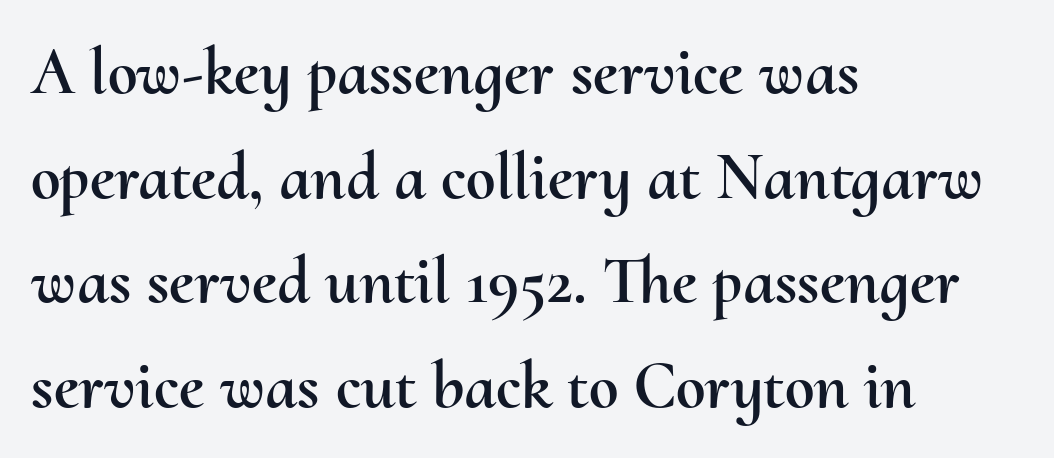
Quick note: interline space is typical. Check the space under the baseline: it is left empty. Compared with a centered layout, this one pins lines to the left instead. Glyph-to-glyph distance matches everyday printed text. Upright lettering throughout.
